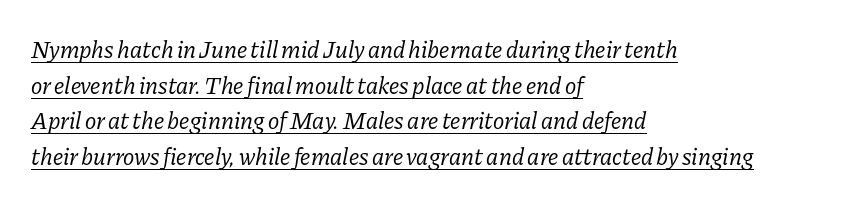
Q: Is the text bold? A: No.
Q: Is the text italic (slanted)? A: Yes, it leans right by about 11 degrees.
Q: Is the text underlined? A: Yes.
Q: How is the paragraph aligned? A: Left-aligned.
Q: Is the spacing between letters normal or unusually wide? A: Normal.
Q: Is the spacing between lines tight, normal or loose? A: Normal.
